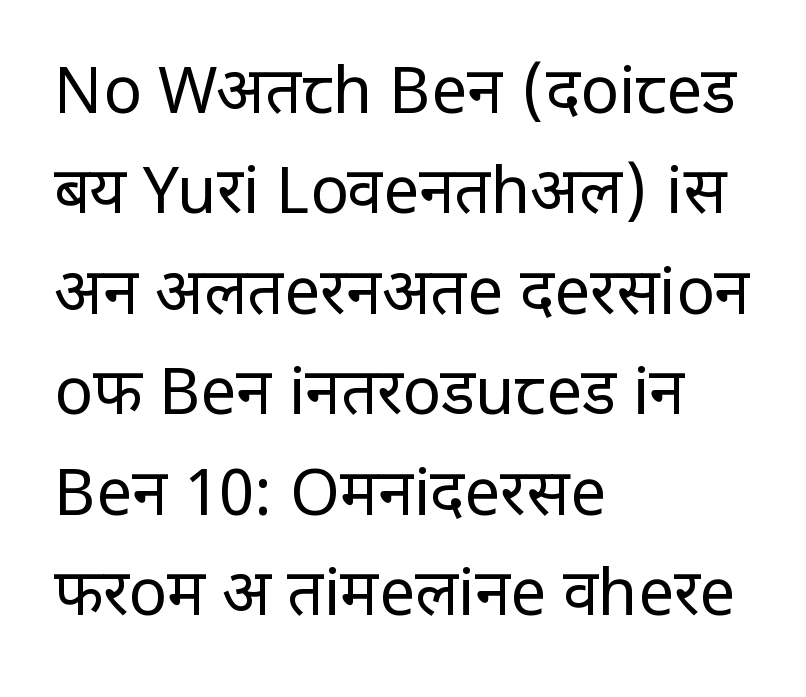
Q: Is the text bold? A: No.
Q: Is the text italic (slanted)? A: No, it is upright.
Q: Is the typeface a serif or a sans-serif typeface? A: Sans-serif.
Q: Is the text underlined? A: No.
Q: How is the paragraph aligned? A: Left-aligned.
Q: Is the spacing between letters normal or unusually wide? A: Normal.
Q: Is the spacing between lines tight, normal or loose? A: Normal.
Q: Width (condensed, normal, or wide)? A: Condensed.
Q: Stroke contrast? A: Low.
Q: x-height? A: Large.
Q: Monospaced? A: No.
